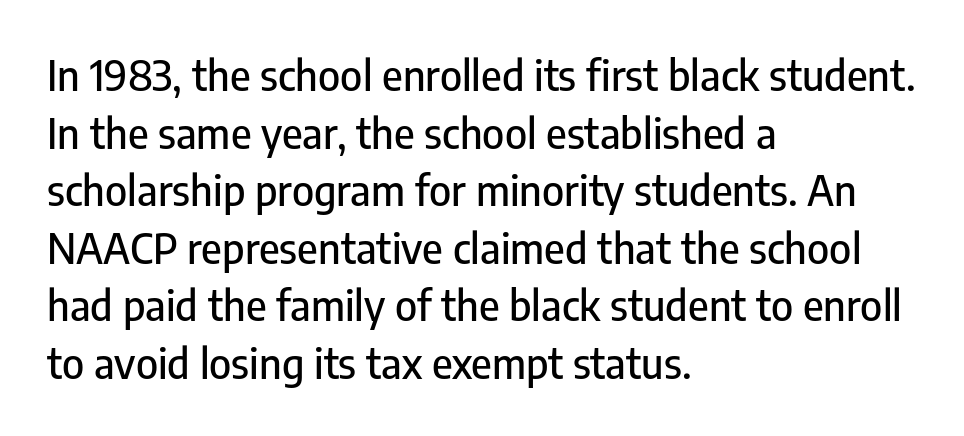
{"serif": "no", "italic": "no", "width": "condensed", "stroke_contrast": "low", "x_height": "medium", "monospaced": "no", "underline": "no", "align": "left", "line_spacing": "normal", "line_spacing_ratio": 1.37, "letter_spacing": "normal", "letter_spacing_em": 0.0, "glyph_px": 42}
